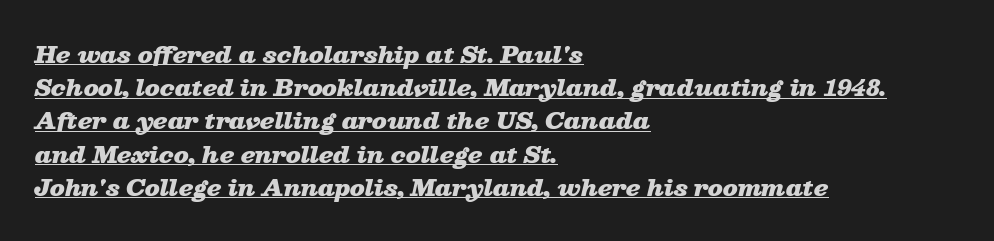
Thick stems and heavy bowls — unmistakably bold. You could call the tracking neutral — neither tight nor loose. Looking at the ascenders, they clearly lean. The passage shown stacks its lines at a standard gap.
